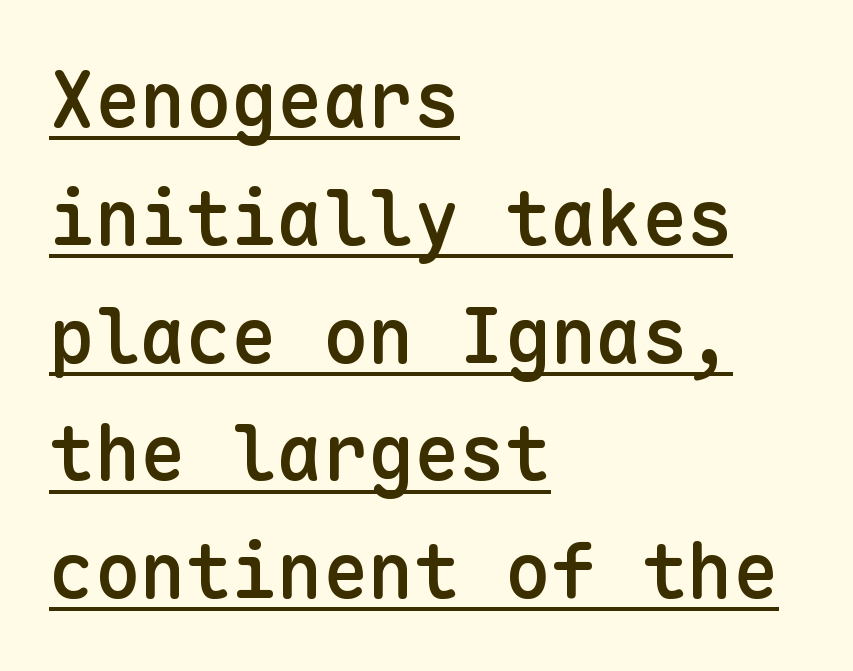
{"serif": "no", "italic": "no", "bold": "semi", "weight": "semibold", "width": "normal", "stroke_contrast": "low", "x_height": "medium", "monospaced": "yes", "underline": "yes", "align": "left", "line_spacing": "normal", "line_spacing_ratio": 1.55, "letter_spacing": "normal", "letter_spacing_em": 0.0, "glyph_px": 76}
